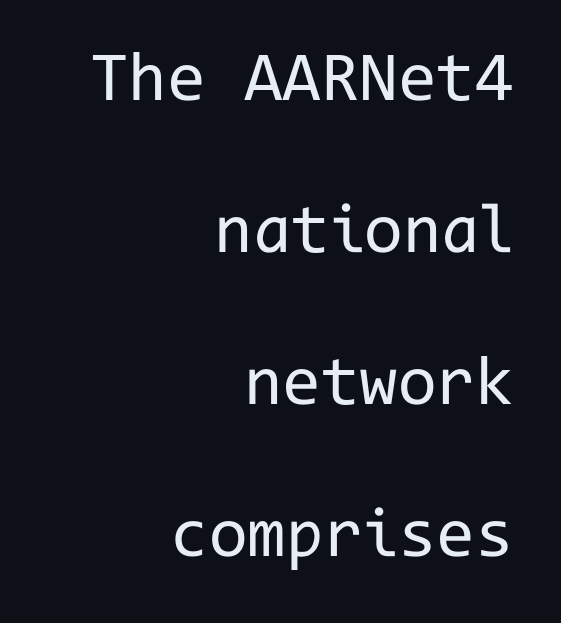
The image shows 70 px regular-weight sans-serif type, upright, monospaced; set right-aligned, loose line spacing (2.17x), normal letter spacing, not underlined; low stroke contrast and a medium x-height.
